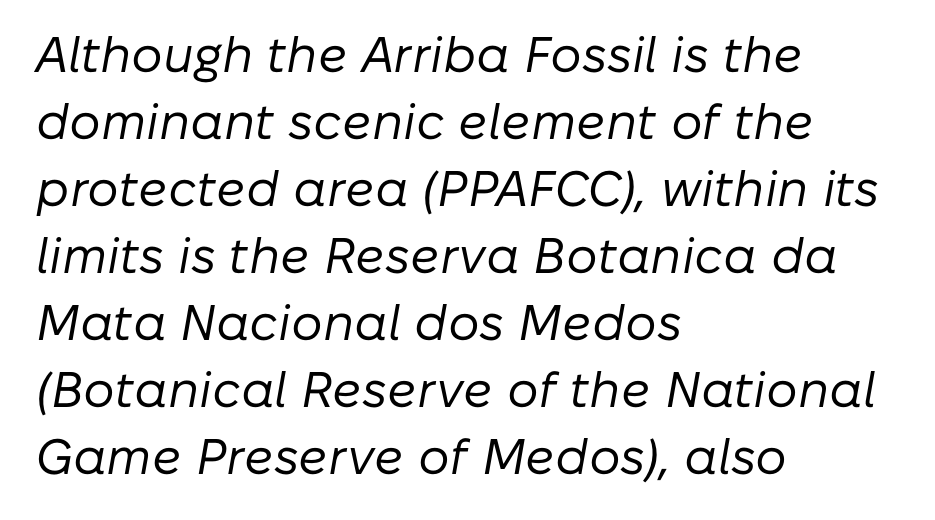
Q: Is the text bold? A: No.
Q: Is the text italic (slanted)? A: Yes, it leans right by about 10 degrees.
Q: Is the text underlined? A: No.
Q: How is the paragraph aligned? A: Left-aligned.
Q: Is the spacing between letters normal or unusually wide? A: Normal.
Q: Is the spacing between lines tight, normal or loose? A: Normal.
Q: Width (condensed, normal, or wide)? A: Normal.
Q: Stroke contrast? A: Low.
Q: x-height? A: Medium.
Q: Monospaced? A: No.
